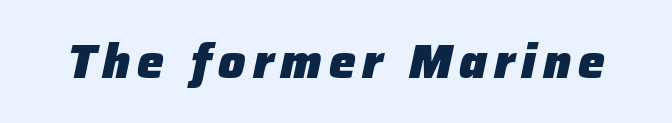
Its strokes are broad and dark, the hallmark of bold type. Each row of text sits above clean, open space. Think of a printed novel: that variable character pitch is what you see here. Looking at the ascenders, they clearly lean.
